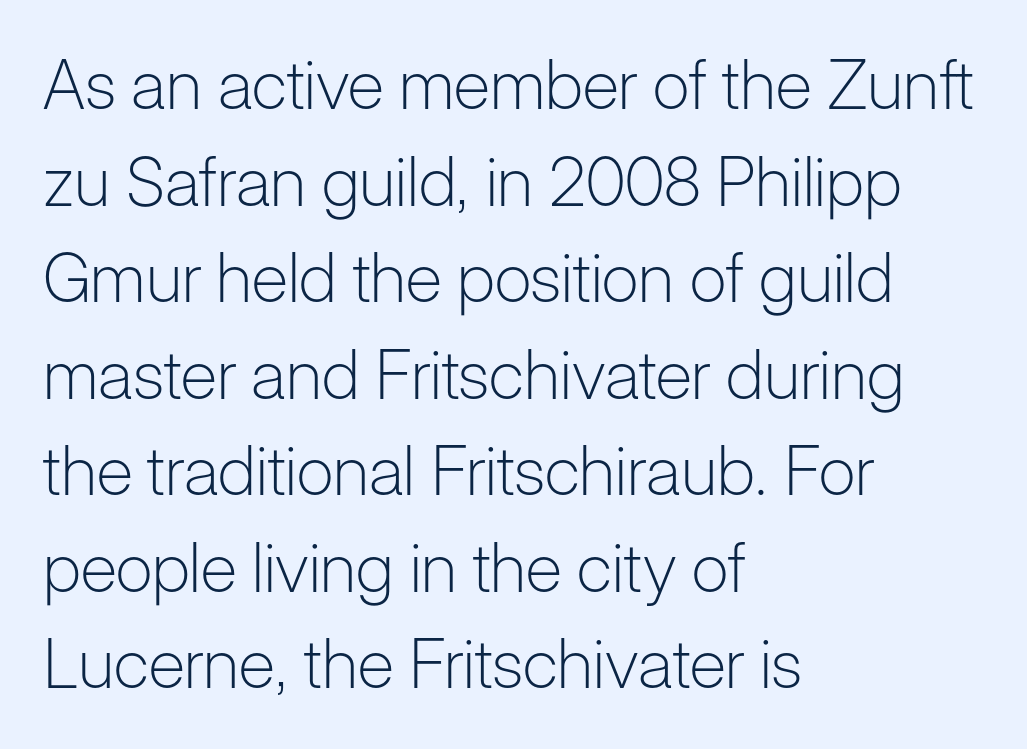
Q: Is the text bold? A: No.
Q: Is the text italic (slanted)? A: No, it is upright.
Q: Is the typeface a serif or a sans-serif typeface? A: Sans-serif.
Q: Is the text underlined? A: No.
Q: How is the paragraph aligned? A: Left-aligned.
Q: Is the spacing between letters normal or unusually wide? A: Normal.
Q: Is the spacing between lines tight, normal or loose? A: Normal.
Q: Width (condensed, normal, or wide)? A: Normal.
Q: Stroke contrast? A: Low.
Q: x-height? A: Medium.
Q: Monospaced? A: No.
